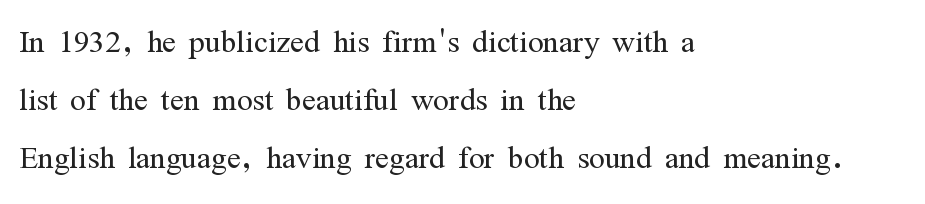
Does the copy run flush right? No — it runs flush left. Here the designer chose a conventional face with non-uniform glyph widths. Unbolded letterforms with no extra heft. A clean baseline with only descenders dipping below it. The type is set solid horizontally, with unmodified tracking. Students, observe: this is what conventionally led text looks like.
